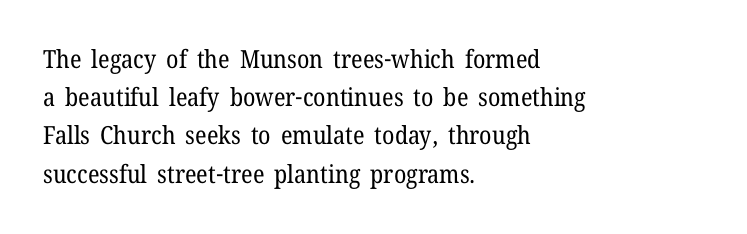
The glyphs are unaccompanied by any horizontal stroke below them. Posture: vertical. These lines keep a tight, regular rhythm from letter to letter. Interline gaps are of average width in this sample. The paragraph shown leans on its left margin.
